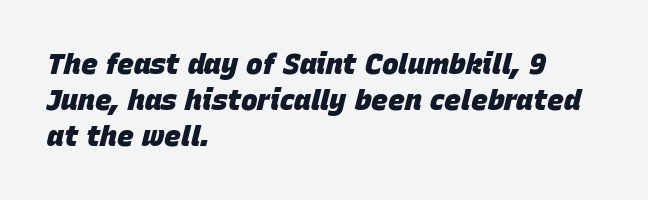
The letters advance in unequal steps, a hallmark of proportional type. Each line starts at the same left margin while the right side varies. No extra tracking has been applied to these lines. Clear beneath every line of the passage.
